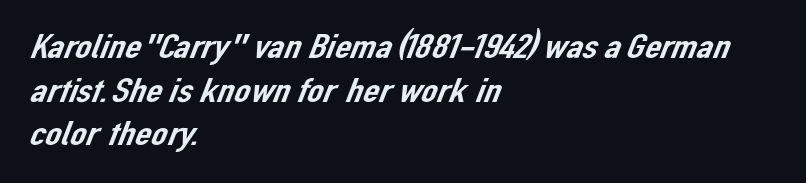
{"serif": "no", "width": "normal", "stroke_contrast": "low", "x_height": "medium", "monospaced": "no", "underline": "no", "align": "left", "line_spacing_ratio": 1.21, "letter_spacing": "normal", "letter_spacing_em": 0.0, "glyph_px": 36}
